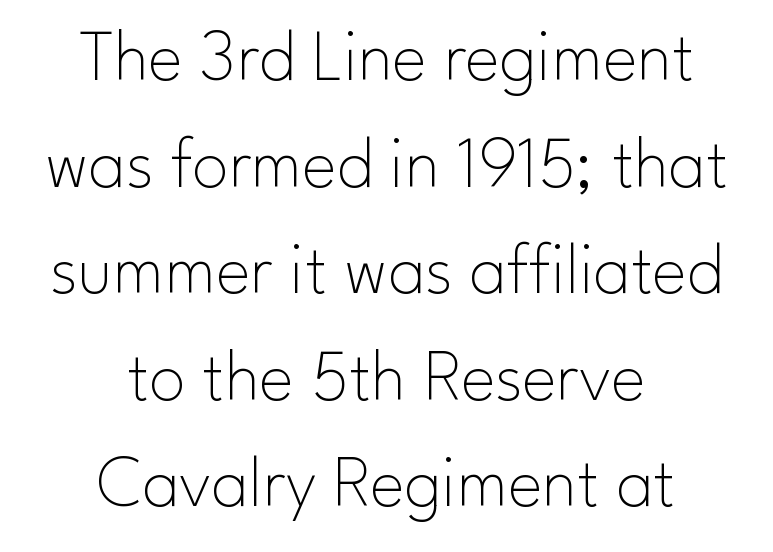
{"serif": "no", "italic": "no", "bold": "no", "weight": "thin", "width": "normal", "stroke_contrast": "low", "x_height": "small", "monospaced": "no", "underline": "no", "align": "center", "line_spacing": "normal", "line_spacing_ratio": 1.46, "letter_spacing": "normal", "letter_spacing_em": 0.0, "glyph_px": 73}
